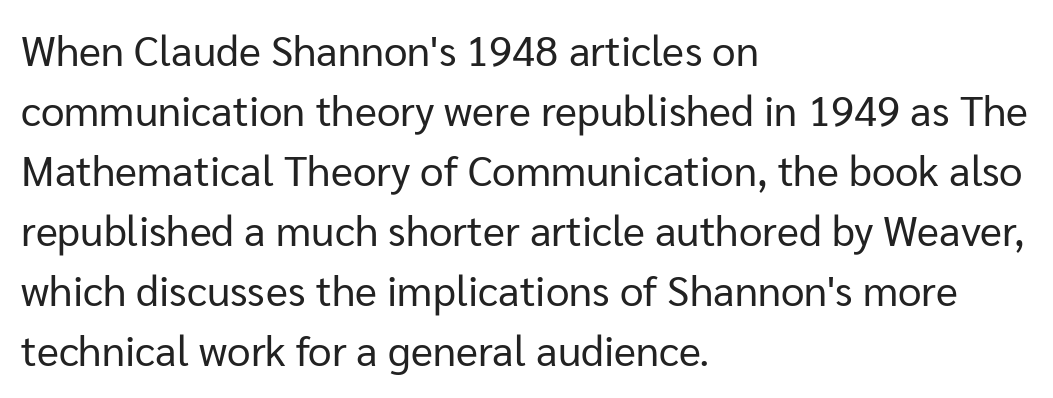
Q: Is the text bold? A: No.
Q: Is the text italic (slanted)? A: No, it is upright.
Q: Is the typeface a serif or a sans-serif typeface? A: Sans-serif.
Q: Is the text underlined? A: No.
Q: How is the paragraph aligned? A: Left-aligned.
Q: Is the spacing between letters normal or unusually wide? A: Normal.
Q: Is the spacing between lines tight, normal or loose? A: Normal.
Q: Width (condensed, normal, or wide)? A: Normal.
Q: Stroke contrast? A: Low.
Q: x-height? A: Medium.
Q: Monospaced? A: No.
